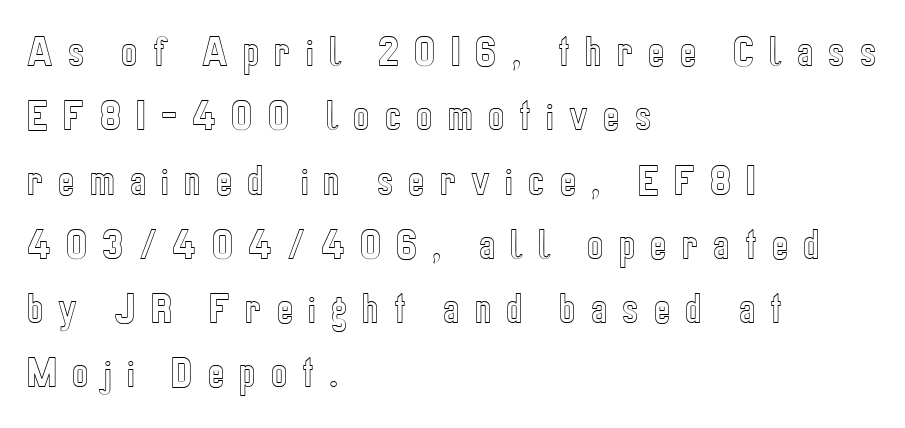
Q: Is the text italic (slanted)? A: No, it is upright.
Q: Is the text underlined? A: No.
Q: How is the paragraph aligned? A: Left-aligned.
Q: Is the spacing between letters normal or unusually wide? A: Unusually wide.
Q: Width (condensed, normal, or wide)? A: Condensed.
Q: x-height? A: Medium.
Q: Monospaced? A: No.
